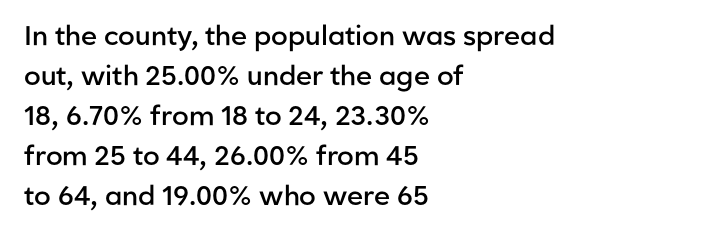
Type without underlining. The passage shown stacks its lines at a standard gap. This rendering uses left alignment, leaving the right contour irregular. Here the glyphs are tracked normally, forming tight word shapes.
